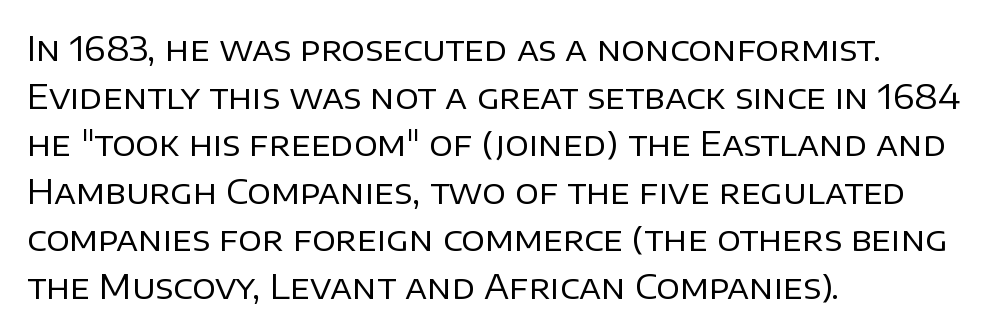
{"serif": "no", "italic": "no", "bold": "no", "weight": "regular", "width": "normal", "stroke_contrast": "low", "x_height": "large", "monospaced": "no", "underline": "no", "align": "left", "line_spacing": "normal", "line_spacing_ratio": 1.44, "letter_spacing": "normal", "letter_spacing_em": 0.0, "glyph_px": 33}
